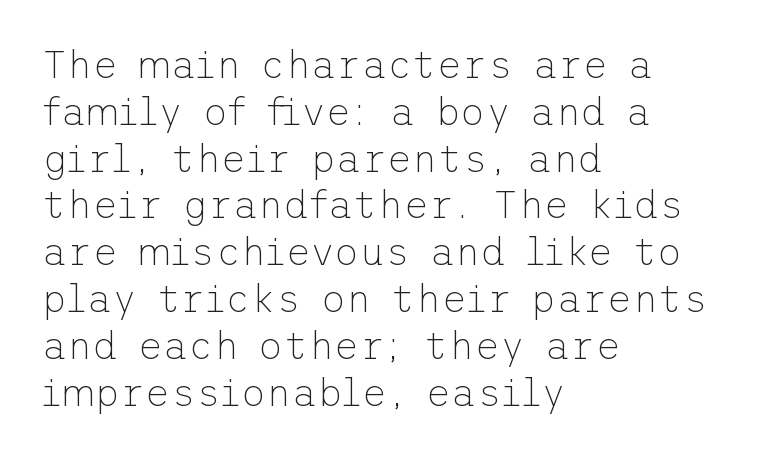
The image shows 39 px thin sans-serif type, upright; set left-aligned, line spacing 1.2x, normal letter spacing, not underlined; low stroke contrast and a medium x-height.
